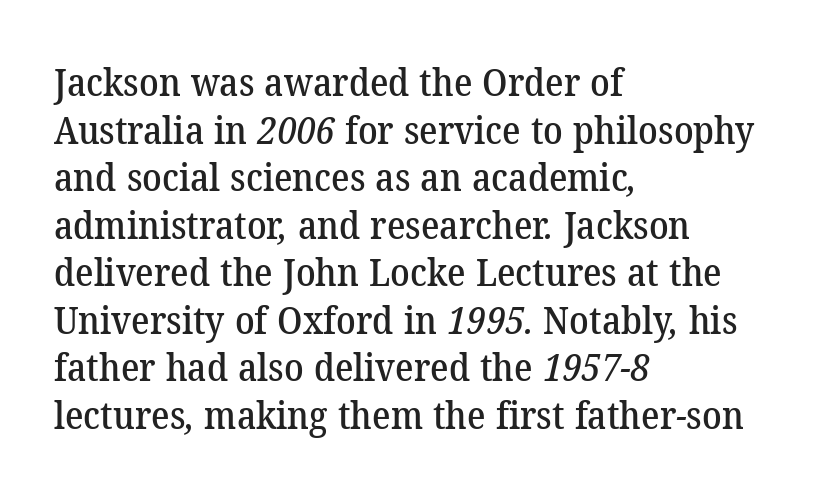
The type family on display is of the serif kind. The setting favours the left margin, as ordinary paragraphs usually do. Observe the ordinary spacing: letters are neighbours, not strangers. The strip under each line holds only bare page.
